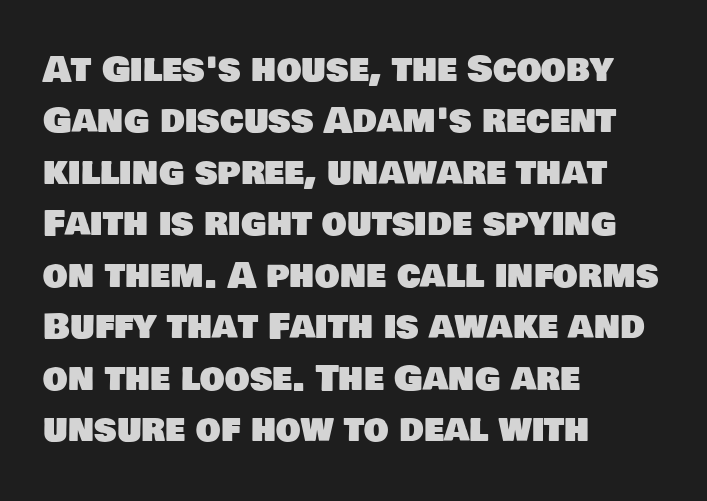
Q: Is the typeface a serif or a sans-serif typeface? A: Sans-serif.
Q: Is the text underlined? A: No.
Q: How is the paragraph aligned? A: Left-aligned.
Q: Is the spacing between letters normal or unusually wide? A: Normal.
Q: Is the spacing between lines tight, normal or loose? A: Normal.
Q: Width (condensed, normal, or wide)? A: Normal.
Q: Stroke contrast? A: Low.
Q: x-height? A: Large.
Q: Monospaced? A: No.
